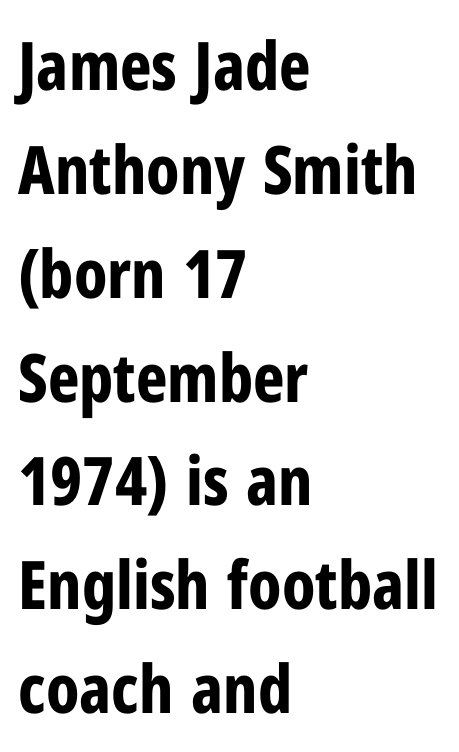
Q: Is the text bold? A: Yes.
Q: Is the text italic (slanted)? A: No, it is upright.
Q: Is the typeface a serif or a sans-serif typeface? A: Sans-serif.
Q: Is the text underlined? A: No.
Q: How is the paragraph aligned? A: Left-aligned.
Q: Is the spacing between letters normal or unusually wide? A: Normal.
Q: Is the spacing between lines tight, normal or loose? A: Normal.
Q: Width (condensed, normal, or wide)? A: Condensed.
Q: Stroke contrast? A: Low.
Q: x-height? A: Medium.
Q: Monospaced? A: No.
